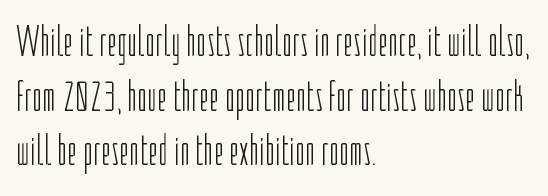
Q: Is the text bold? A: No.
Q: Is the text italic (slanted)? A: No, it is upright.
Q: Is the typeface a serif or a sans-serif typeface? A: Sans-serif.
Q: Is the text underlined? A: No.
Q: How is the paragraph aligned? A: Left-aligned.
Q: Is the spacing between letters normal or unusually wide? A: Normal.
Q: Width (condensed, normal, or wide)? A: Condensed.
Q: Stroke contrast? A: Low.
Q: x-height? A: Medium.
Q: Monospaced? A: No.
